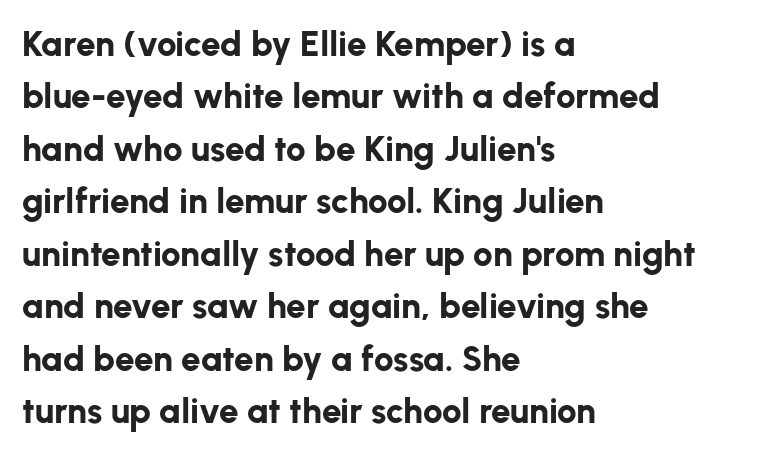
{"serif": "no", "italic": "no", "bold": "yes", "weight": "bold", "width": "normal", "stroke_contrast": "low", "x_height": "medium", "monospaced": "no", "underline": "no", "align": "left", "line_spacing": "normal", "line_spacing_ratio": 1.5, "letter_spacing": "normal", "letter_spacing_em": 0.0, "glyph_px": 35}
